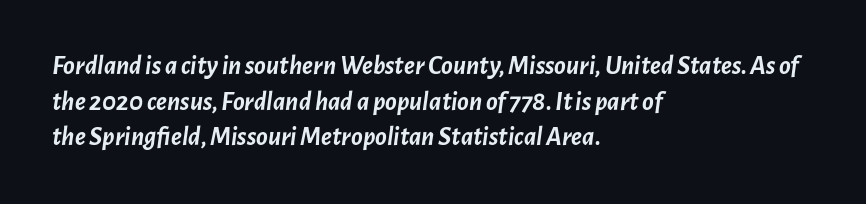
The image shows 27 px bold type, italic (leaning right); set left-aligned, normal line spacing (1.32x), normal letter spacing, not underlined.
